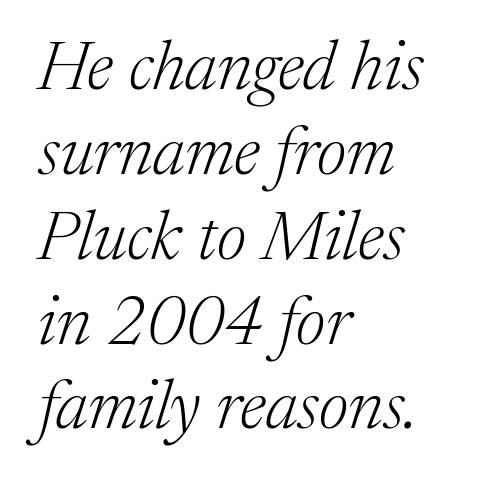
{"serif": "yes", "italic": "yes", "lean": "right", "slant_degrees": 17, "bold": "no", "weight": "light", "width": "normal", "stroke_contrast": "medium", "x_height": "medium", "monospaced": "no", "underline": "no", "align": "left", "line_spacing_ratio": 1.23, "letter_spacing": "normal", "letter_spacing_em": 0.0, "glyph_px": 69}
